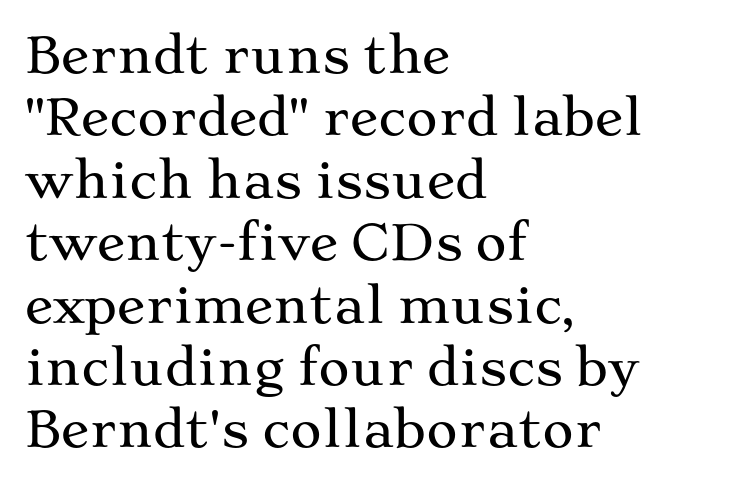
{"serif": "yes", "italic": "no", "width": "wide", "stroke_contrast": "medium", "x_height": "medium", "monospaced": "no", "underline": "no", "align": "left", "line_spacing": "normal", "line_spacing_ratio": 1.3, "letter_spacing": "normal", "letter_spacing_em": 0.0, "glyph_px": 48}
